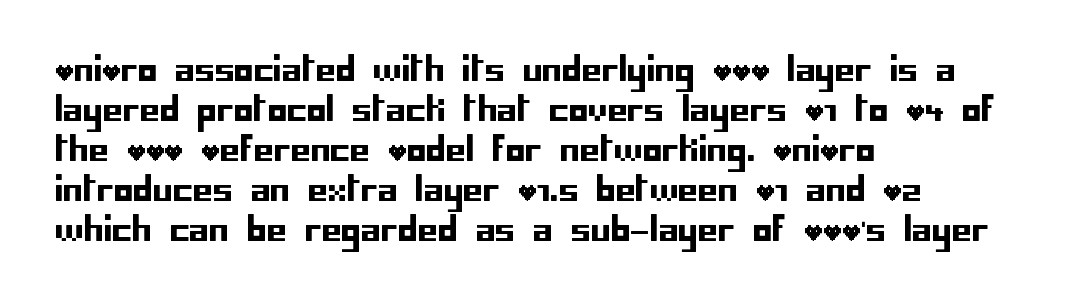
Q: Is the text italic (slanted)? A: No, it is upright.
Q: Is the typeface a serif or a sans-serif typeface? A: Sans-serif.
Q: Is the text underlined? A: No.
Q: How is the paragraph aligned? A: Left-aligned.
Q: Is the spacing between letters normal or unusually wide? A: Normal.
Q: Is the spacing between lines tight, normal or loose? A: Normal.
Q: Width (condensed, normal, or wide)? A: Normal.
Q: Stroke contrast? A: Low.
Q: x-height? A: Large.
